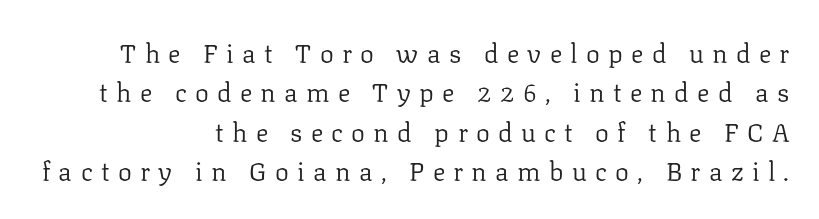
The letters look calm and open, with moderate or lighter stems. Decoration check: the copy has no underline. This is roman type, the default non-slanted kind. You could only call the tracking loose — the letters float apart. Horizontal alignment here is rightward, an uncommon choice for prose. In terms of leading, this rendering sits right in the middle.
